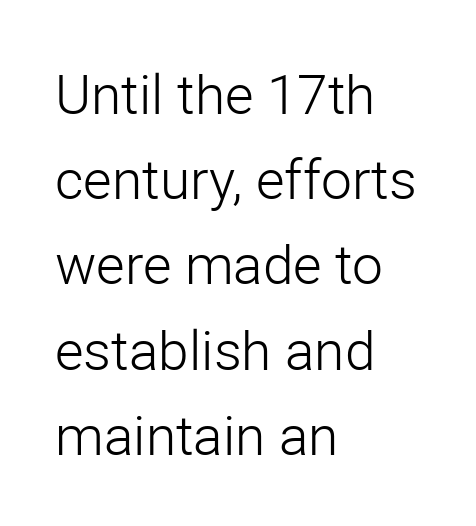
{"serif": "no", "italic": "no", "bold": "no", "weight": "light", "width": "normal", "stroke_contrast": "low", "x_height": "medium", "monospaced": "no", "underline": "no", "align": "left", "line_spacing": "normal", "line_spacing_ratio": 1.55, "letter_spacing": "normal", "letter_spacing_em": 0.0, "glyph_px": 55}
